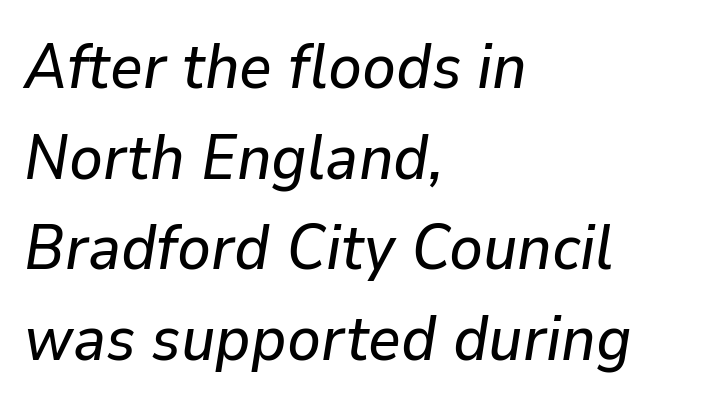
The image shows 63 px text type, italic (leaning right); set left-aligned, normal line spacing (1.44x), normal letter spacing, not underlined; low stroke contrast and a medium x-height.
